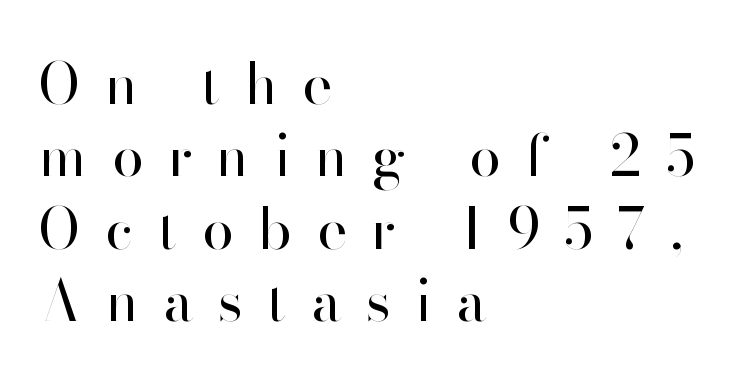
Varying glyph widths throughout — classic text-font behaviour. Any mark beneath the type? The region is blank. The type family on display is of the sans-serif kind. Italic: no, the glyphs are upright roman. No extra ink here — the face is not bold. The typesetter chose a ragged-right arrangement here.
